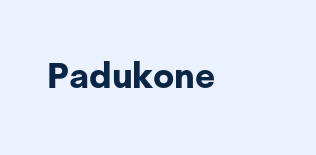
Q: Is the text bold? A: Yes.
Q: Is the text italic (slanted)? A: No, it is upright.
Q: Is the typeface a serif or a sans-serif typeface? A: Sans-serif.
Q: Is the text underlined? A: No.
Q: Is the spacing between letters normal or unusually wide? A: Normal.
Q: Width (condensed, normal, or wide)? A: Normal.
Q: Stroke contrast? A: Low.
Q: x-height? A: Medium.
Q: Monospaced? A: No.
